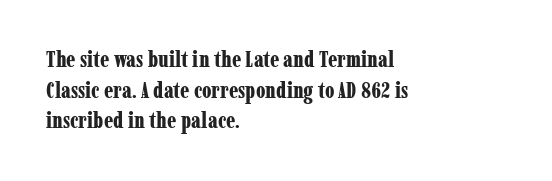
{"italic": "no", "bold": "yes", "underline": "no", "align": "left", "line_spacing": "normal", "line_spacing_ratio": 1.39, "letter_spacing": "normal", "letter_spacing_em": 0.0, "glyph_px": 22}
